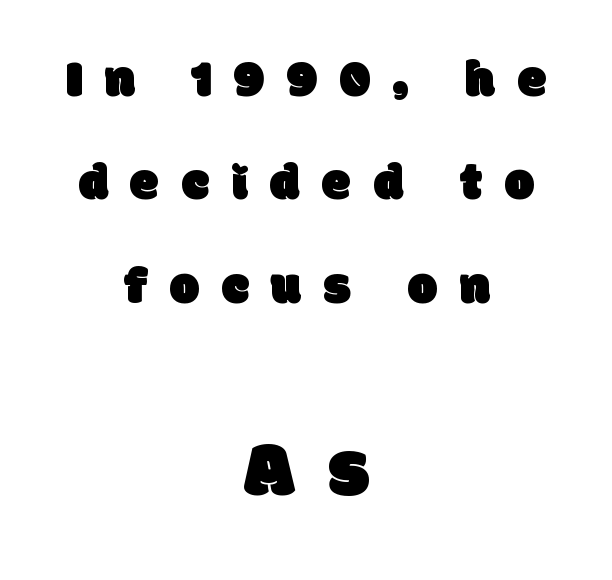
The rendering inserts visible extra space after every character. The rendering enlarges the type as you move from the upper chunk to the lower. Nope, no serifs anywhere on these letters. This sample has the flowing, uneven cadence of proportional lettering. Successive baselines arrive slowly, with a big drop between each. Type without underlining.
